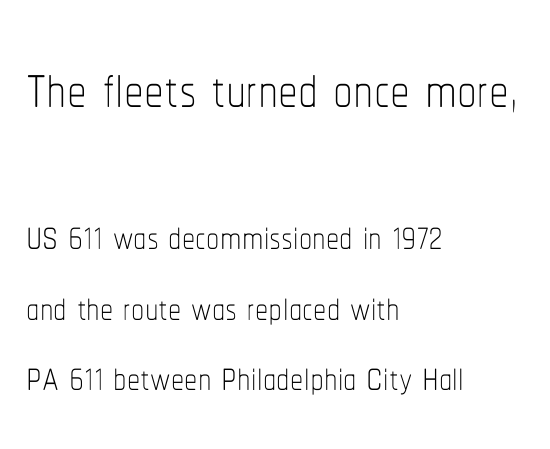
Q: Is the text bold? A: No.
Q: Is the text italic (slanted)? A: No, it is upright.
Q: Is the text underlined? A: No.
Q: How is the paragraph aligned? A: Left-aligned.
Q: Is the spacing between letters normal or unusually wide? A: Normal.
Q: Is the spacing between lines tight, normal or loose? A: Normal.
Q: Which block of text is set in a larger size, the first (top) or the second (bottom)? A: The first (top) one.
Q: Width (condensed, normal, or wide)? A: Condensed.
Q: Stroke contrast? A: Low.
Q: x-height? A: Medium.
Q: Monospaced? A: No.
